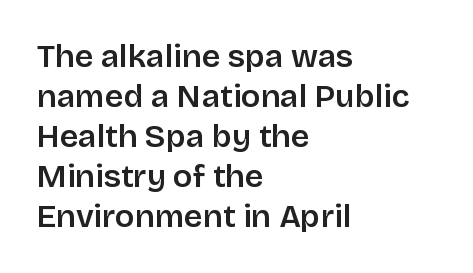
The letters stand upright; this is a roman face. Observe the absence of serifs on each vertical stroke in this sample. Is this a fixed-width face? No — the glyphs have proportional, varying widths. Each line starts at the same left margin while the right side varies. I'd describe the lettering as semibold — firm but not a full bold. These lines sit exactly where default settings would place them.
